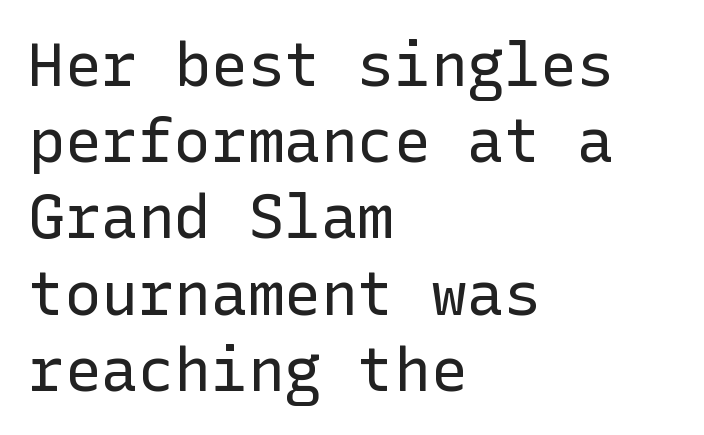
{"serif": "no", "italic": "no", "bold": "no", "weight": "regular", "width": "normal", "stroke_contrast": "low", "x_height": "medium", "underline": "no", "align": "left", "line_spacing": "normal", "line_spacing_ratio": 1.25, "letter_spacing": "normal", "letter_spacing_em": 0.0, "glyph_px": 61}
